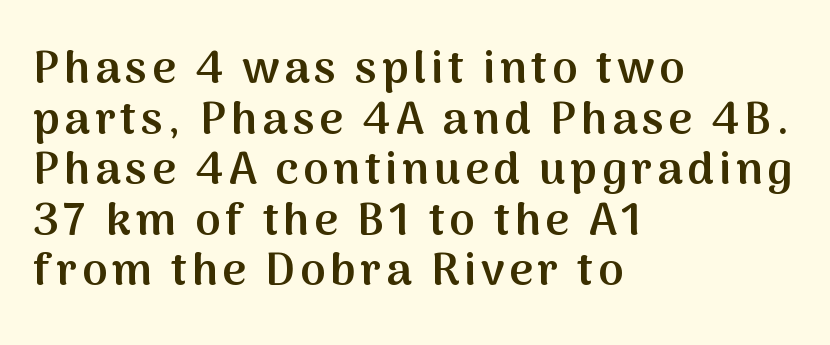
Horizontally, the lines are justified to the leading edge only. A roman cut, with each character standing at attention. Its strokes are somewhat broadened, the hallmark of semibold type. These lines are rendered in a variable-pitch font. Has an underline been added? It has not.
